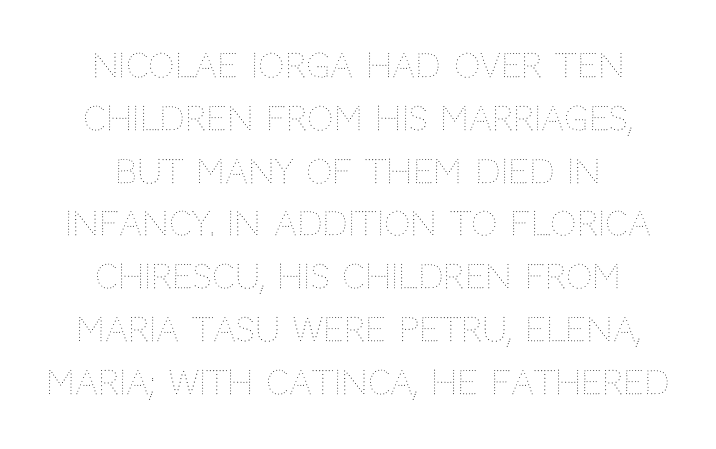
{"italic": "no", "bold": "no", "weight": "thin", "width": "normal", "stroke_contrast": "medium", "x_height": "large", "monospaced": "no", "underline": "no", "align": "center", "line_spacing": "normal", "line_spacing_ratio": 1.6, "letter_spacing": "normal", "letter_spacing_em": 0.0, "glyph_px": 33}
